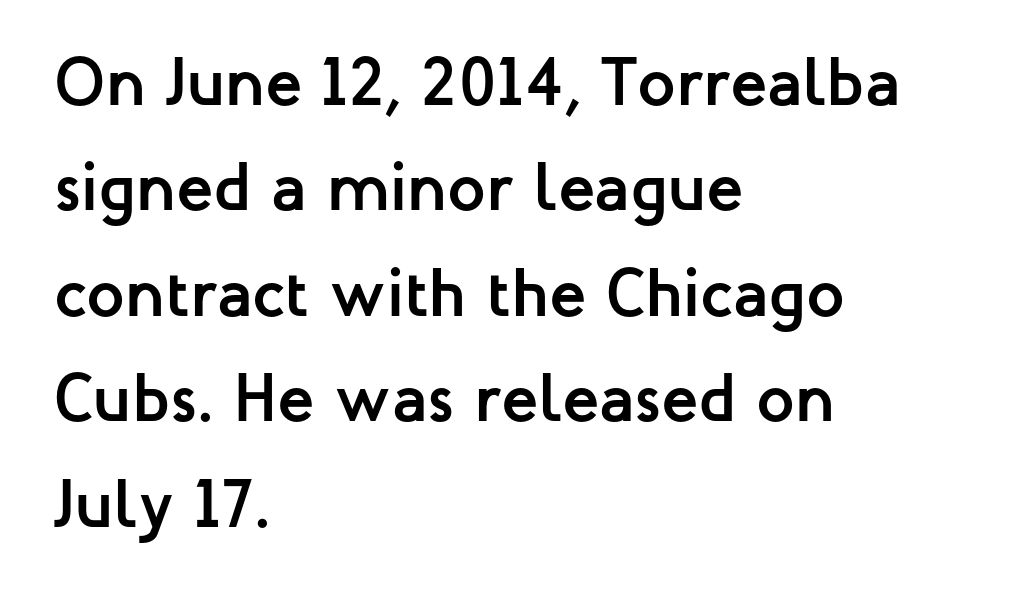
{"serif": "no", "italic": "no", "bold": "yes", "weight": "semibold", "width": "normal", "stroke_contrast": "low", "x_height": "medium", "monospaced": "no", "underline": "no", "align": "left", "line_spacing": "normal", "line_spacing_ratio": 1.55, "letter_spacing": "normal", "letter_spacing_em": 0.0, "glyph_px": 68}
